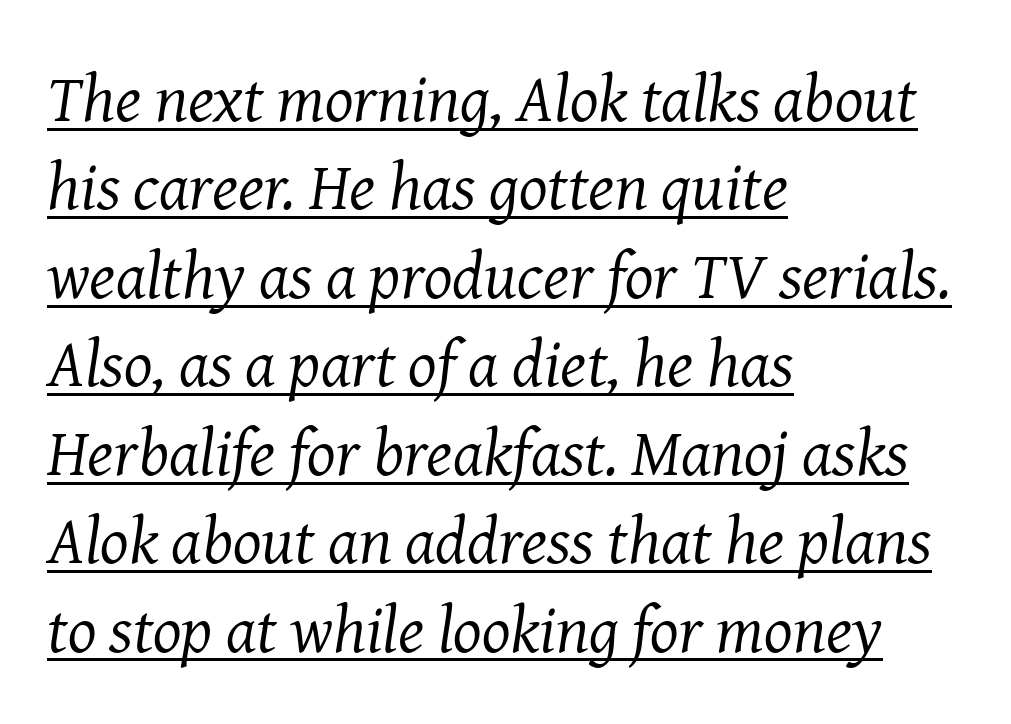
The image shows 67 px regular-weight serif type, italic (leaning right); set left-aligned, normal line spacing (1.32x), normal letter spacing, underlined; medium stroke contrast and a medium x-height.
